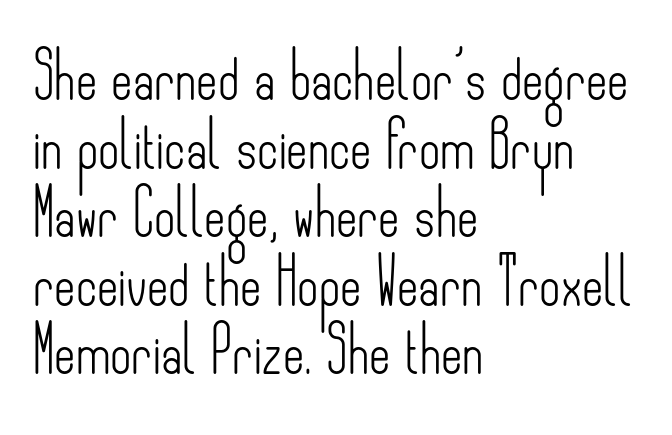
{"serif": "no", "italic": "no", "bold": "no", "weight": "light", "width": "condensed", "stroke_contrast": "low", "x_height": "small", "monospaced": "no", "underline": "no", "align": "left", "line_spacing": "normal", "line_spacing_ratio": 1.49, "letter_spacing": "normal", "letter_spacing_em": 0.0, "glyph_px": 46}
